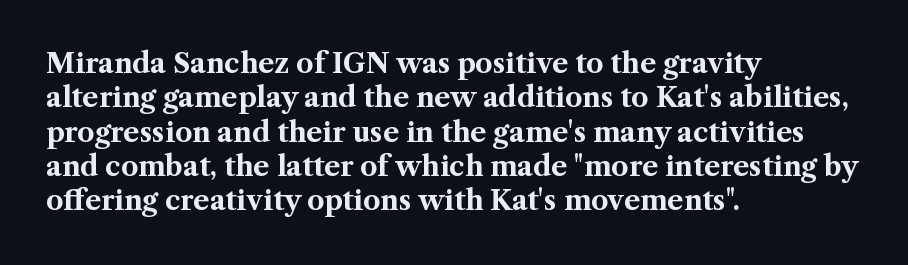
The image shows 27 px bold type, upright; set left-aligned, normal line spacing (1.27x), normal letter spacing, not underlined.
